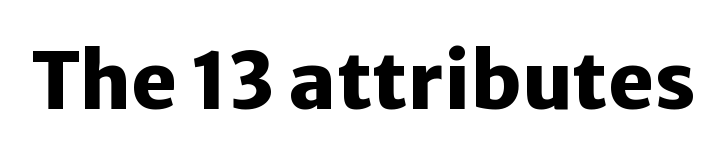
Q: Is the text bold? A: Yes.
Q: Is the text italic (slanted)? A: No, it is upright.
Q: Is the typeface a serif or a sans-serif typeface? A: Sans-serif.
Q: Is the text underlined? A: No.
Q: Is the spacing between letters normal or unusually wide? A: Normal.
Q: Width (condensed, normal, or wide)? A: Normal.
Q: Stroke contrast? A: Low.
Q: x-height? A: Medium.
Q: Monospaced? A: No.
